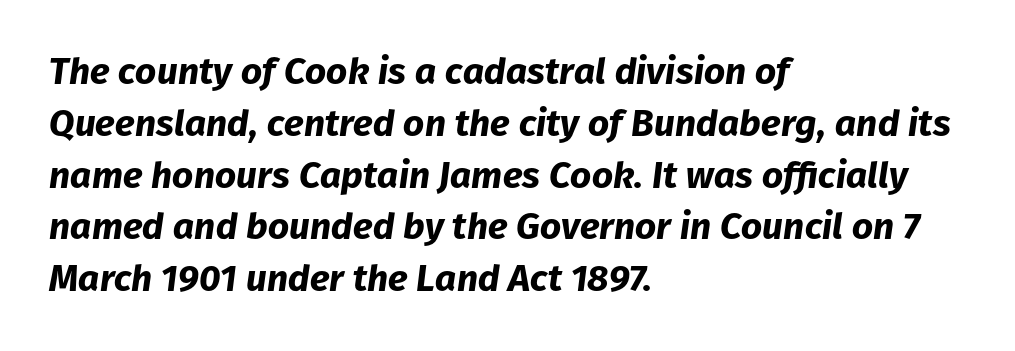
{"italic": "yes", "lean": "right", "slant_degrees": 8, "bold": "yes", "weight": "bold", "width": "normal", "stroke_contrast": "low", "x_height": "medium", "monospaced": "no", "underline": "no", "align": "left", "line_spacing": "normal", "line_spacing_ratio": 1.4, "letter_spacing": "normal", "letter_spacing_em": 0.0, "glyph_px": 37}
